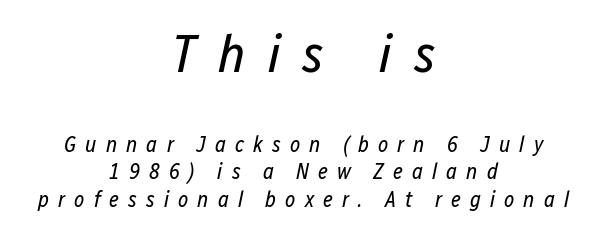
Q: Is the text bold? A: No.
Q: Is the text italic (slanted)? A: Yes, it leans right by about 12 degrees.
Q: Is the text underlined? A: No.
Q: How is the paragraph aligned? A: Centered.
Q: Is the spacing between letters normal or unusually wide? A: Unusually wide.
Q: Is the spacing between lines tight, normal or loose? A: Normal.
Q: Which block of text is set in a larger size, the first (top) or the second (bottom)? A: The first (top) one.
Q: Width (condensed, normal, or wide)? A: Condensed.
Q: Stroke contrast? A: Low.
Q: x-height? A: Medium.
Q: Monospaced? A: No.
